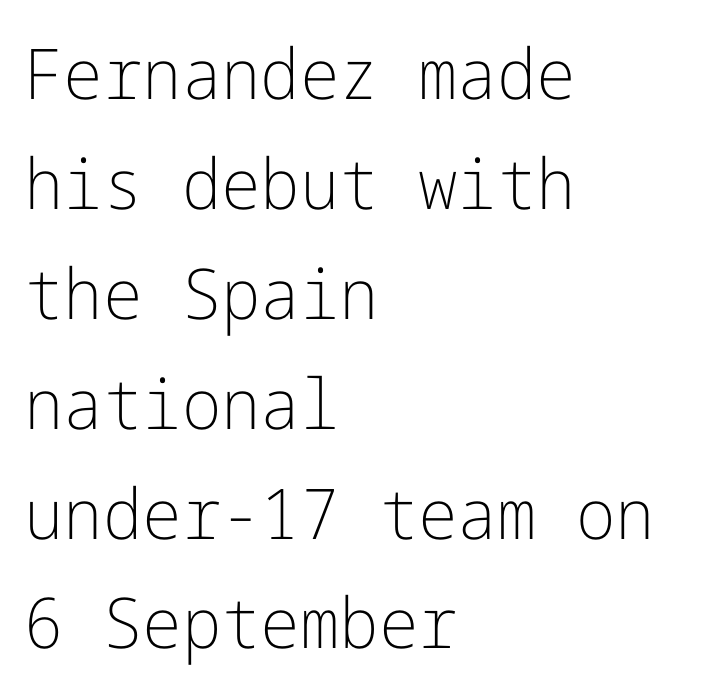
The image shows 70 px light sans-serif type, upright; set left-aligned, normal line spacing (1.57x), normal letter spacing, not underlined; low stroke contrast and a medium x-height.
